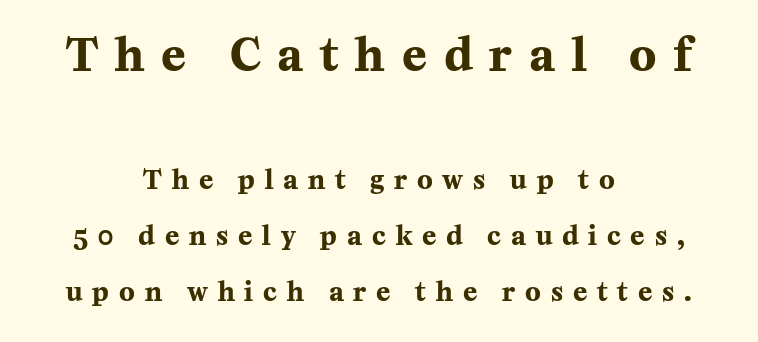
The image shows 45 px bold serif type, upright; set centered, loose line spacing (2.15x), unusually wide letter spacing (+0.38 em), not underlined; the first (top) block is 1.73x larger; medium stroke contrast and a medium x-height.
